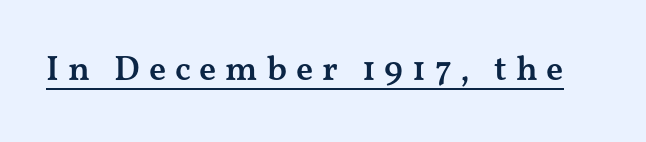
Decoration check: the copy is underlined. Here the designer chose a conventional face with non-uniform glyph widths. The specimen reads as upright at a glance. On the weight axis this lands at semibold, roughly 600.
